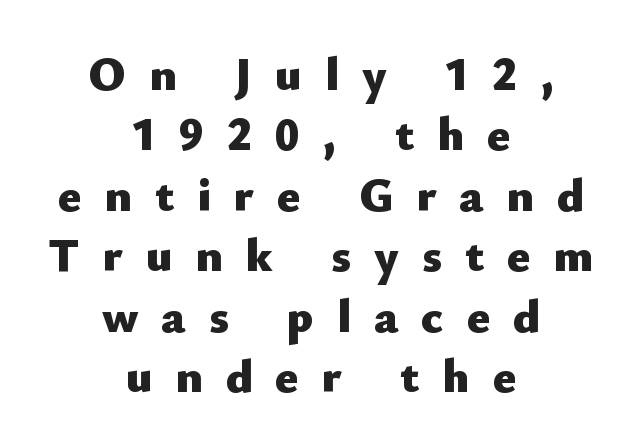
This is sans-serif lettering, the kind often seen on screens and signage. Emphasis by weight is at full strength: bold. The face used here is proportionally spaced, like ordinary book or web type. One glance says typical: line gaps are just what's usual.
